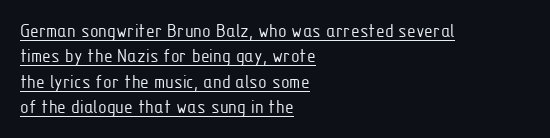
The letterforms sit at book weight or below. The lettering stays uniformly vertical, giving the passage a roman look. Compared with a centered layout, this one pins lines to the left instead. What stands out about the letter spacing? Nothing — it is the standard amount. Somebody hit Ctrl+U on this one — the words are underlined. Notice how descenders clear the ascenders below comfortably — that's standard leading.
